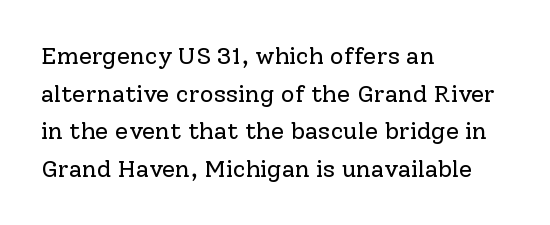
The image shows 24 px text type, upright; set left-aligned, normal line spacing (1.57x), normal letter spacing, not underlined.
